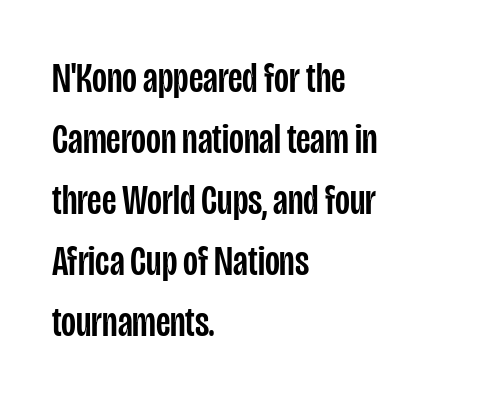
This is the regular roman posture of the typeface. The letters sit at their default tracking, neither squeezed nor spread. Only glyphs here, with clear space below each row. The rendering shows plain stroke endings on the letterforms — a sans-serif design. Does the leading feel generous? No, just average. The face used here is proportionally spaced, like ordinary book or web type.
